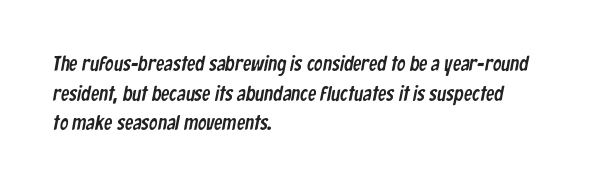
Check the space under the baseline: it is left empty. One glance says typical: line gaps are just what's usual. The rendering keeps characters at their native spacing. Horizontally, the lines are justified to the leading edge only.
